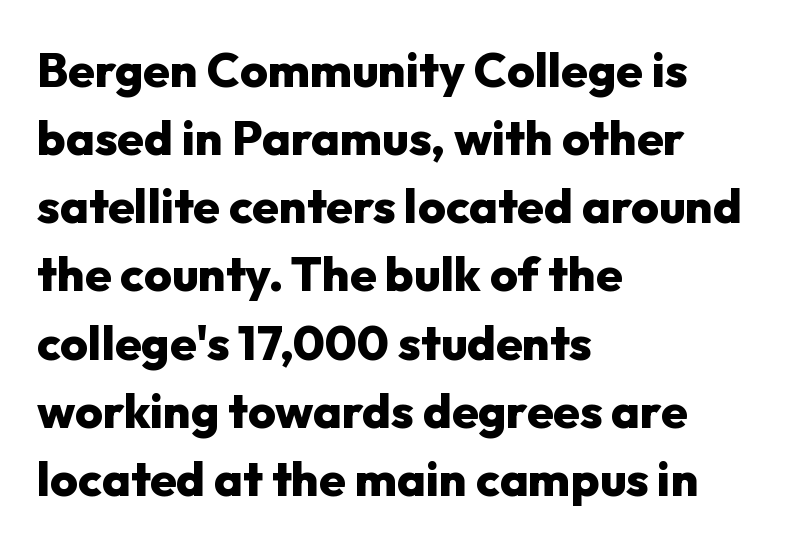
{"serif": "no", "italic": "no", "bold": "yes", "weight": "heavy", "width": "normal", "stroke_contrast": "low", "x_height": "medium", "monospaced": "no", "underline": "no", "align": "left", "line_spacing": "normal", "line_spacing_ratio": 1.42, "letter_spacing": "normal", "letter_spacing_em": 0.0, "glyph_px": 48}
